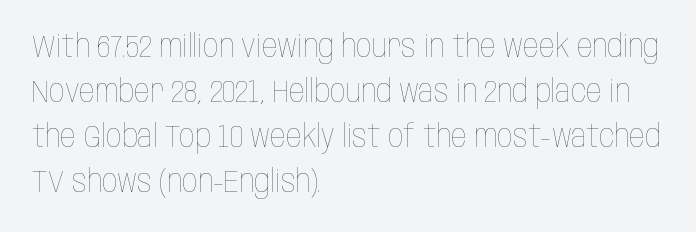
{"italic": "no", "bold": "no", "weight": "thin", "width": "condensed", "stroke_contrast": "low", "x_height": "large", "monospaced": "no", "underline": "no", "align": "left", "line_spacing": "normal", "line_spacing_ratio": 1.45, "letter_spacing": "normal", "letter_spacing_em": 0.0, "glyph_px": 31}
